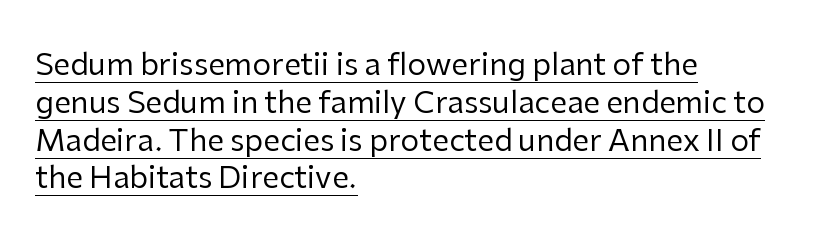
What's the leading like? Ordinary, nothing unusual. The typeface chosen for these lines omits serifs. In terms of letterspacing, this is plain default setting. The weight tops out at a normal text grade.
